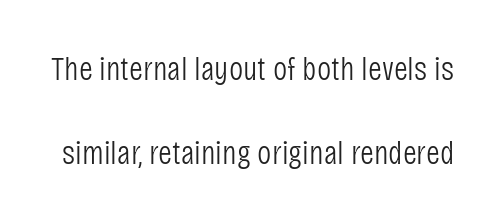
The image shows 34 px light, condensed sans-serif type, upright; set loose line spacing (2.48x), normal letter spacing, not underlined; low stroke contrast and a large x-height.
